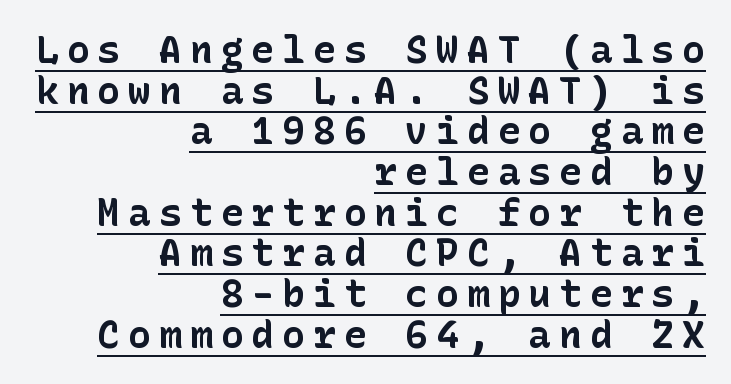
Q: Is the text bold? A: Yes.
Q: Is the text italic (slanted)? A: No, it is upright.
Q: Is the typeface a serif or a sans-serif typeface? A: Sans-serif.
Q: Is the text underlined? A: Yes.
Q: How is the paragraph aligned? A: Right-aligned.
Q: Is the spacing between letters normal or unusually wide? A: Unusually wide.
Q: Is the spacing between lines tight, normal or loose? A: Tight.
Q: Width (condensed, normal, or wide)? A: Normal.
Q: Stroke contrast? A: Low.
Q: x-height? A: Medium.
